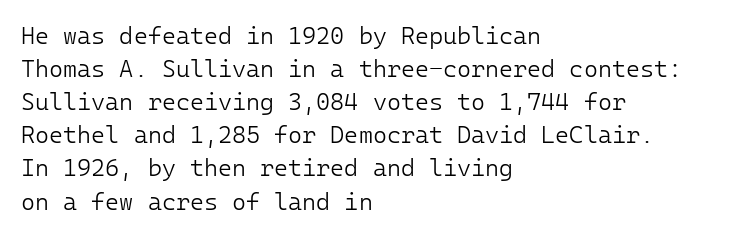
Horizontally, the lines are justified to the leading edge only. A roman cut, with each character standing at attention. The lines sit at an ordinary, default distance from one another. The font sits on the lighter half of the weight spectrum, regular included. Just letters on the line, the space beneath them empty. Standard letterfit; no display-style spreading of the glyphs.
